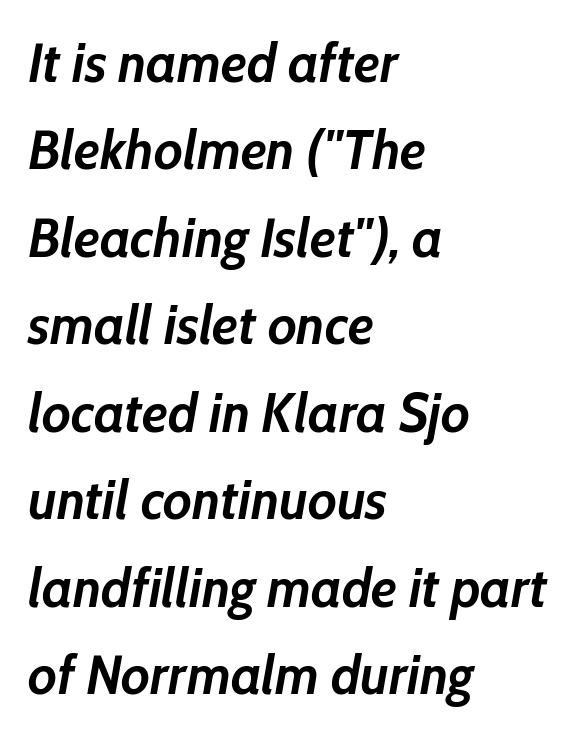
Q: Is the text bold? A: Yes.
Q: Is the text italic (slanted)? A: Yes, it leans right by about 10 degrees.
Q: Is the text underlined? A: No.
Q: How is the paragraph aligned? A: Left-aligned.
Q: Is the spacing between letters normal or unusually wide? A: Normal.
Q: Is the spacing between lines tight, normal or loose? A: Normal.
Q: Width (condensed, normal, or wide)? A: Normal.
Q: Stroke contrast? A: Low.
Q: x-height? A: Medium.
Q: Monospaced? A: No.
